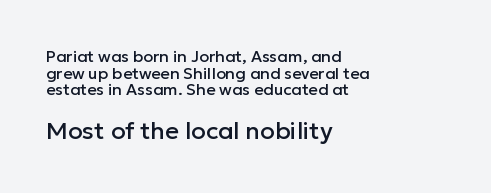
The image shows 24 px text type, upright; set left-aligned, tight line spacing (1.04x), normal letter spacing, not underlined; the second (bottom) block is 1.5x larger.
